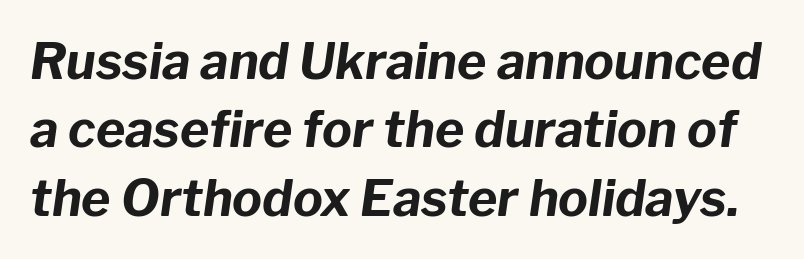
{"italic": "yes", "lean": "right", "slant_degrees": 8, "bold": "yes", "weight": "bold", "width": "normal", "stroke_contrast": "low", "x_height": "medium", "monospaced": "no", "underline": "no", "line_spacing": "normal", "line_spacing_ratio": 1.37, "letter_spacing": "normal", "letter_spacing_em": 0.0, "glyph_px": 50}
